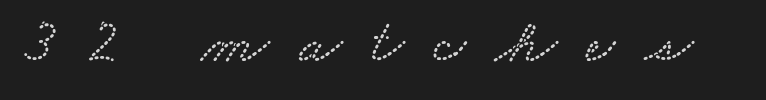
The image shows 63 px wide type; set unusually wide letter spacing (+0.47 em), not underlined; low stroke contrast and a small x-height.
